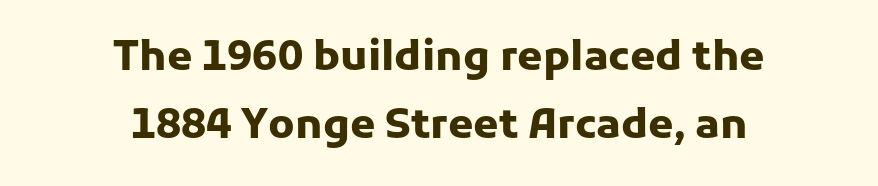
{"serif": "no", "italic": "no", "bold": "yes", "weight": "heavy", "width": "normal", "stroke_contrast": "low", "x_height": "medium", "monospaced": "no", "underline": "no", "align": "center", "line_spacing": "normal", "line_spacing_ratio": 1.65, "letter_spacing": "normal", "letter_spacing_em": 0.0, "glyph_px": 41}
